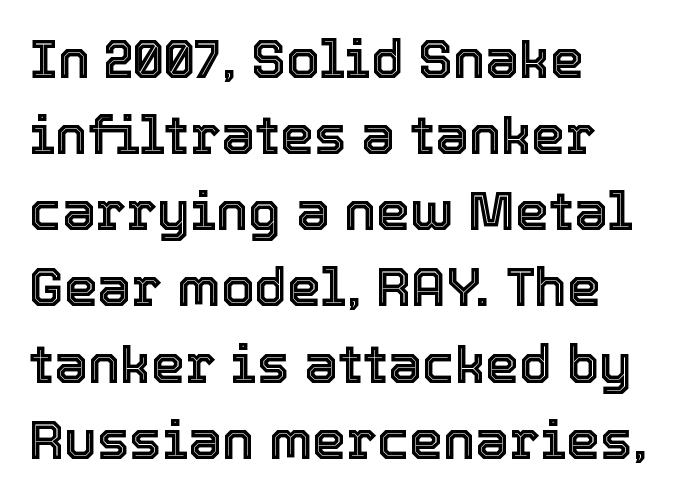
The image shows 54 px text type, upright; set left-aligned, normal line spacing (1.41x), normal letter spacing, not underlined; a medium x-height.
